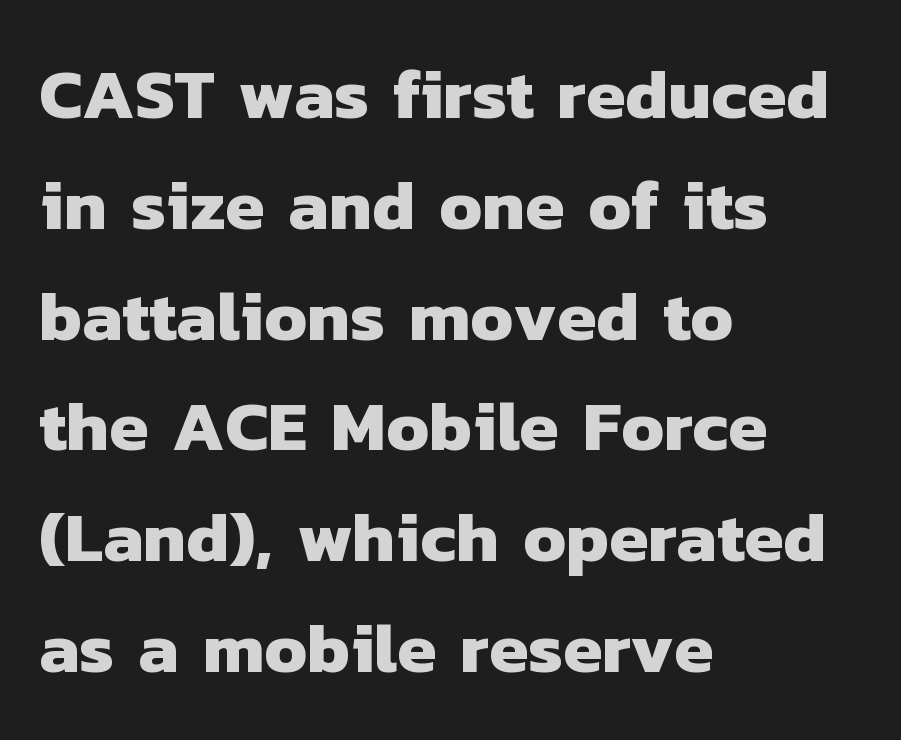
{"serif": "no", "bold": "yes", "weight": "heavy", "width": "normal", "stroke_contrast": "low", "x_height": "medium", "monospaced": "no", "underline": "no", "align": "left", "line_spacing": "normal", "line_spacing_ratio": 1.56, "letter_spacing": "normal", "letter_spacing_em": 0.0, "glyph_px": 71}
